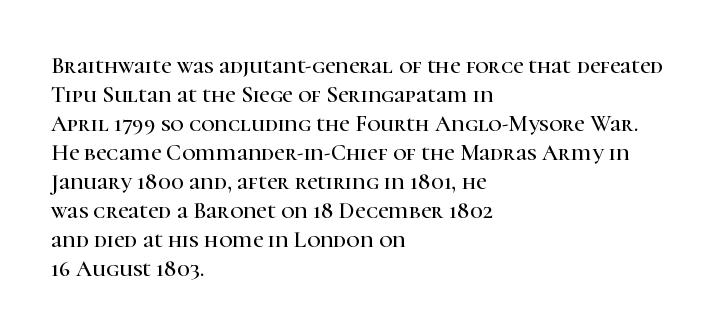
Q: Is the text italic (slanted)? A: No, it is upright.
Q: Is the text underlined? A: No.
Q: How is the paragraph aligned? A: Left-aligned.
Q: Is the spacing between letters normal or unusually wide? A: Normal.
Q: Is the spacing between lines tight, normal or loose? A: Normal.
